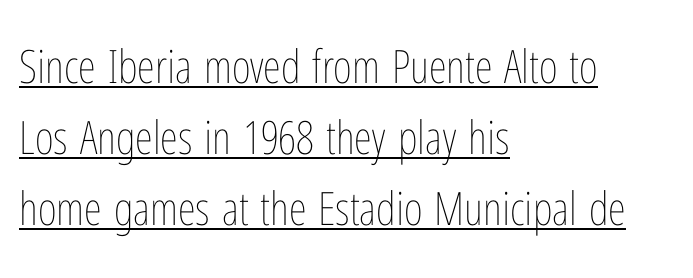
Q: Is the text bold? A: No.
Q: Is the text italic (slanted)? A: No, it is upright.
Q: Is the text underlined? A: Yes.
Q: How is the paragraph aligned? A: Left-aligned.
Q: Is the spacing between letters normal or unusually wide? A: Normal.
Q: Is the spacing between lines tight, normal or loose? A: Normal.
Q: Width (condensed, normal, or wide)? A: Condensed.
Q: Stroke contrast? A: Low.
Q: x-height? A: Medium.
Q: Monospaced? A: No.
